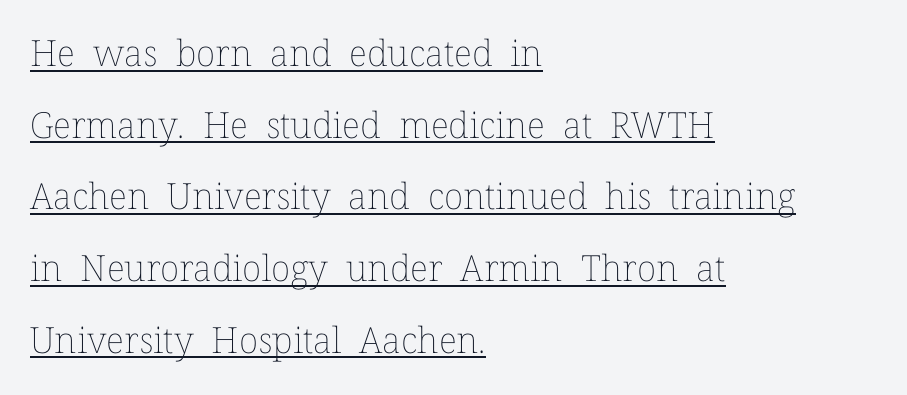
The image shows 36 px thin type, upright; set left-aligned, loose line spacing (1.99x), normal letter spacing, underlined; low stroke contrast and a medium x-height.
